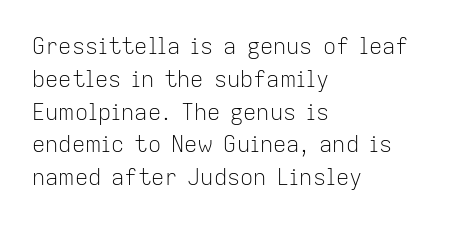
Descender tails drop into unmarked territory. Vertically, the passage feels balanced, rows spaced as you'd expect. The typesetter chose a ragged-right arrangement here. The typography opts for an upright posture over an oblique one. The rendering keeps characters at their native spacing. Stroke mass is kept to a normal reading level or below.
